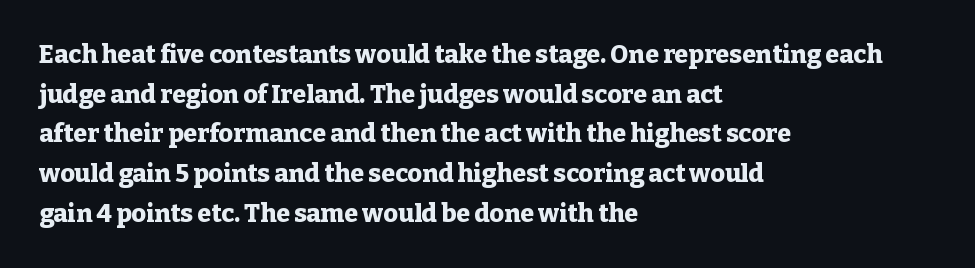
Q: Is the text bold? A: Yes.
Q: Is the text italic (slanted)? A: No, it is upright.
Q: Is the text underlined? A: No.
Q: How is the paragraph aligned? A: Left-aligned.
Q: Is the spacing between letters normal or unusually wide? A: Normal.
Q: Is the spacing between lines tight, normal or loose? A: Normal.
